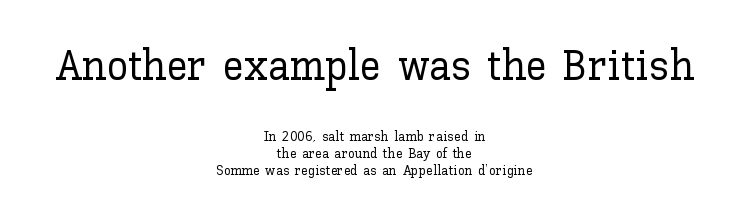
Q: Is the text italic (slanted)? A: No, it is upright.
Q: Is the text underlined? A: No.
Q: How is the paragraph aligned? A: Centered.
Q: Is the spacing between letters normal or unusually wide? A: Normal.
Q: Which block of text is set in a larger size, the first (top) or the second (bottom)? A: The first (top) one.
Q: Width (condensed, normal, or wide)? A: Normal.
Q: Stroke contrast? A: Low.
Q: x-height? A: Medium.
Q: Monospaced? A: No.
